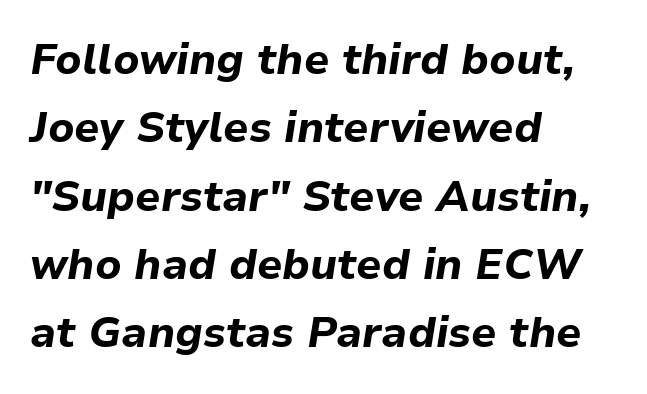
The image shows 43 px bold type, italic (leaning right); set left-aligned, normal line spacing (1.59x), normal letter spacing, not underlined; low stroke contrast and a medium x-height.
